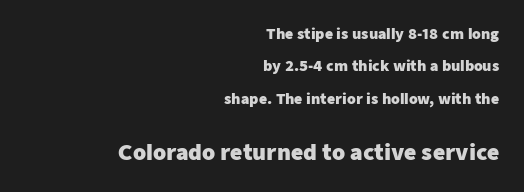
{"italic": "no", "bold": "yes", "underline": "no", "align": "right", "line_spacing": "loose", "line_spacing_ratio": 2.32, "letter_spacing": "normal", "letter_spacing_em": 0.0, "larger_block": "second", "size_ratio": 1.5, "glyph_px": 21}
